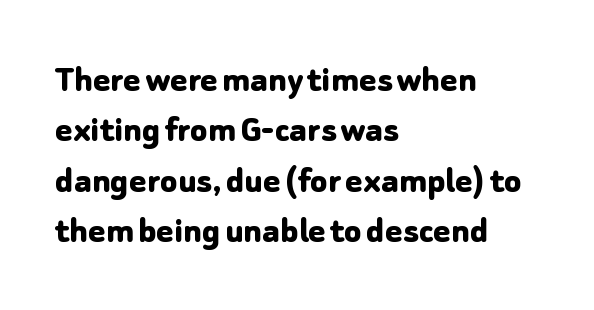
Stroke thickness is high; the sample reads as a true bold. The face used here is proportionally spaced, like ordinary book or web type. How would I describe the line gaps? Plain and ordinary. Notice how the stems are strictly vertical — no italics here. Typeset ragged right — the left edge is the straight one.
